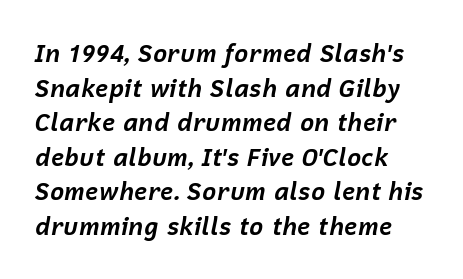
{"italic": "yes", "lean": "right", "slant_degrees": 12, "bold": "yes", "underline": "no", "align": "left", "line_spacing": "normal", "line_spacing_ratio": 1.44, "letter_spacing": "normal", "letter_spacing_em": 0.0, "glyph_px": 24}
